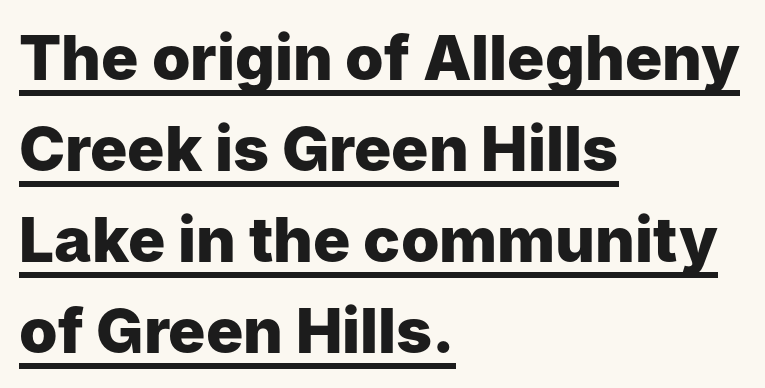
{"serif": "no", "italic": "no", "bold": "yes", "weight": "heavy", "width": "normal", "stroke_contrast": "low", "x_height": "medium", "monospaced": "no", "underline": "yes", "align": "left", "line_spacing": "normal", "line_spacing_ratio": 1.47, "letter_spacing": "normal", "letter_spacing_em": 0.0, "glyph_px": 62}
